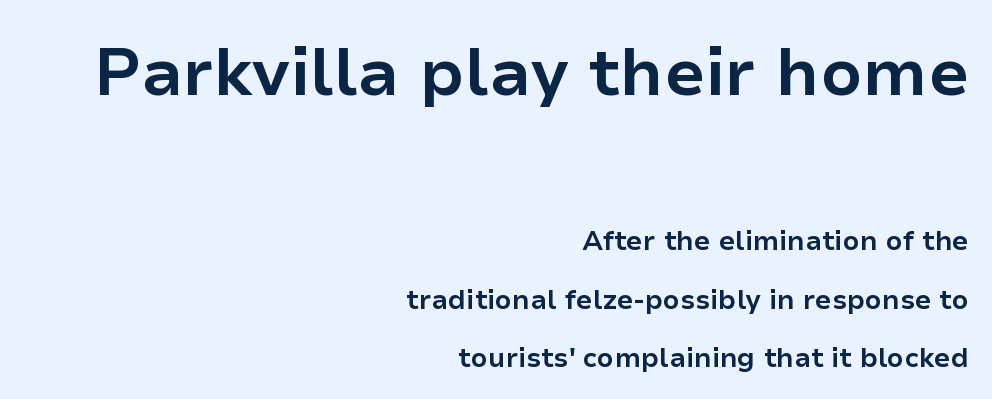
{"serif": "no", "italic": "no", "bold": "yes", "weight": "bold", "width": "normal", "stroke_contrast": "low", "x_height": "medium", "monospaced": "no", "underline": "no", "align": "right", "line_spacing": "loose", "line_spacing_ratio": 2.16, "letter_spacing": "normal", "letter_spacing_em": 0.0, "larger_block": "first", "size_ratio": 2.48, "glyph_px": 67}
